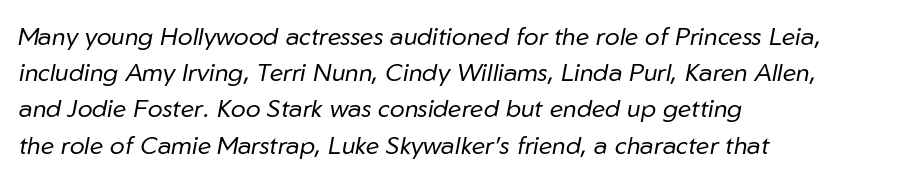
The image shows 25 px text type, italic (leaning right); set left-aligned, normal line spacing (1.45x), normal letter spacing, not underlined.
